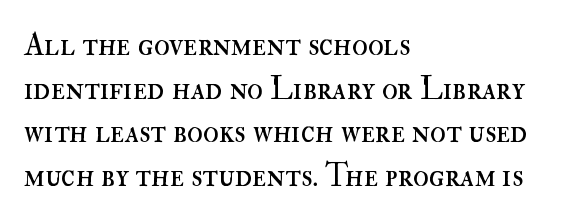
Leftover space on each line is placed entirely after the last word. Anything drawn beneath the words? Only blank space. In terms of letterspacing, this is plain default setting. Ink coverage per letter is moderate at most. A typesetter would call this leading conventional body-copy spacing.
